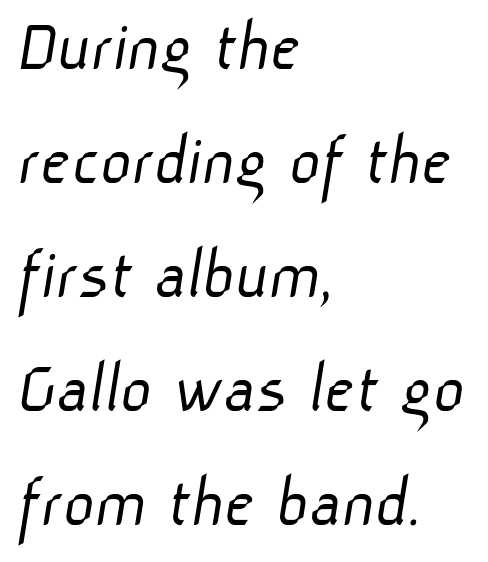
{"serif": "no", "bold": "no", "weight": "light", "width": "normal", "stroke_contrast": "low", "x_height": "medium", "monospaced": "no", "underline": "no", "align": "left", "line_spacing": "normal", "line_spacing_ratio": 1.5, "letter_spacing": "normal", "letter_spacing_em": 0.0, "glyph_px": 76}
